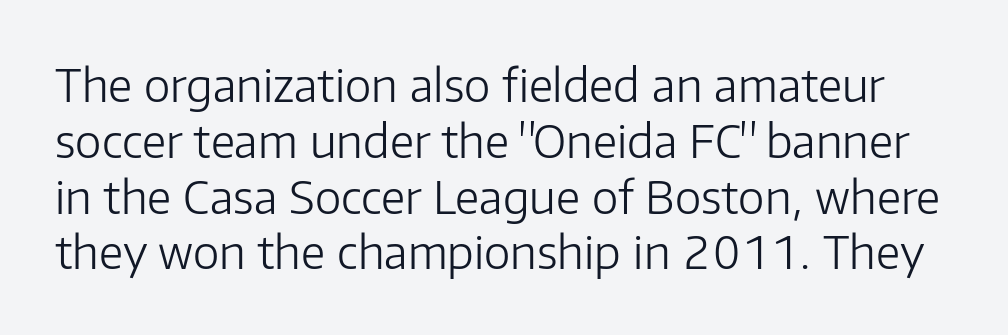
Does the lettering tilt? It doesn't — this is upright. Heft: none added — not bold. The passage shown has conventional tracking throughout. Spacing verdict: proportional, widths tailored to each character. The area under the type is left untouched.
